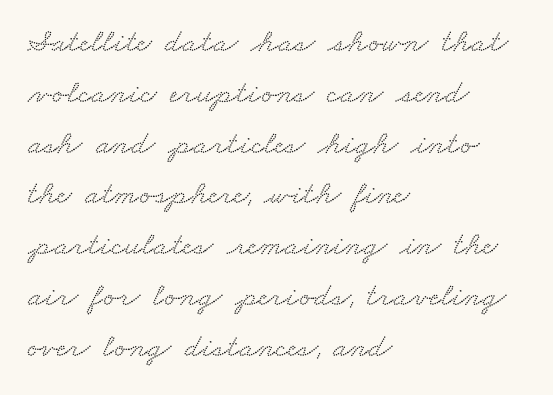
{"width": "wide", "stroke_contrast": "low", "x_height": "small", "monospaced": "no", "underline": "no", "align": "left", "line_spacing": "normal", "line_spacing_ratio": 1.54, "letter_spacing": "normal", "letter_spacing_em": 0.0, "glyph_px": 33}
